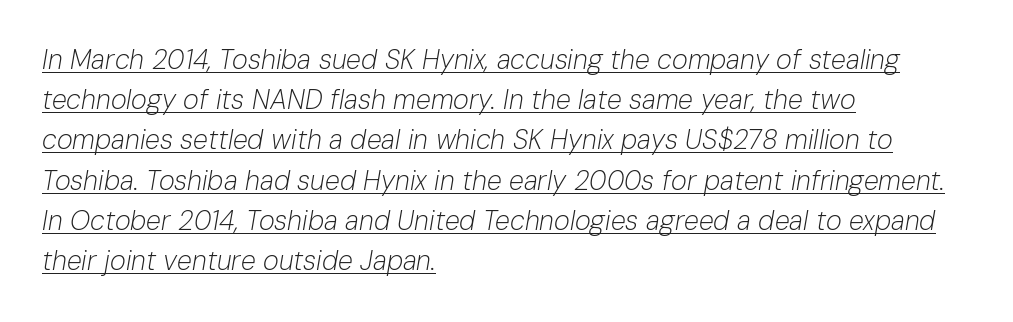
Q: Is the text bold? A: No.
Q: Is the text italic (slanted)? A: Yes, it leans right by about 10 degrees.
Q: Is the text underlined? A: Yes.
Q: How is the paragraph aligned? A: Left-aligned.
Q: Is the spacing between letters normal or unusually wide? A: Normal.
Q: Is the spacing between lines tight, normal or loose? A: Normal.
